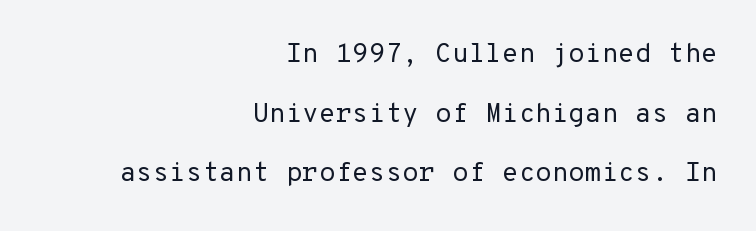
Q: Is the text bold? A: No.
Q: Is the text italic (slanted)? A: No, it is upright.
Q: Is the text underlined? A: No.
Q: How is the paragraph aligned? A: Right-aligned.
Q: Is the spacing between letters normal or unusually wide? A: Normal.
Q: Is the spacing between lines tight, normal or loose? A: Loose.
